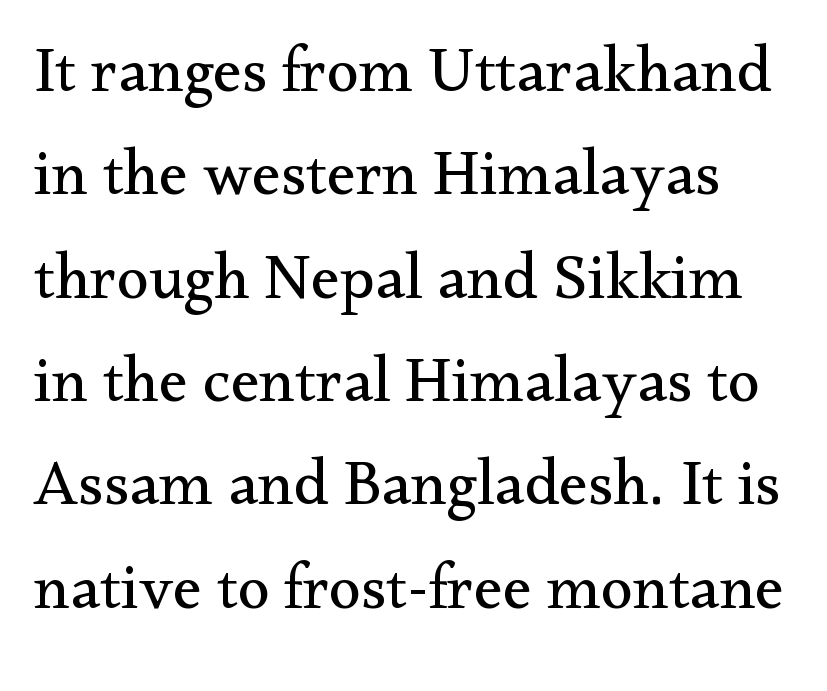
{"serif": "yes", "italic": "no", "bold": "no", "weight": "regular", "width": "normal", "stroke_contrast": "medium", "x_height": "small", "monospaced": "no", "underline": "no", "line_spacing": "normal", "line_spacing_ratio": 1.59, "letter_spacing": "normal", "letter_spacing_em": 0.0, "glyph_px": 65}
